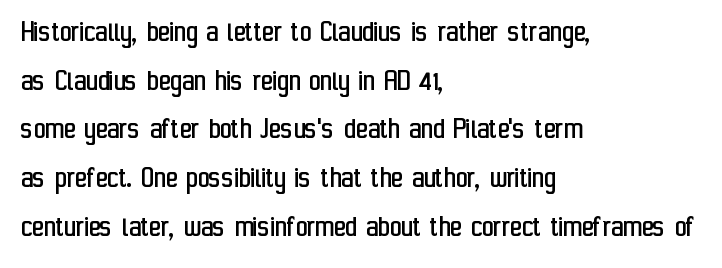
{"serif": "no", "italic": "no", "bold": "no", "weight": "regular", "width": "condensed", "stroke_contrast": "low", "x_height": "medium", "monospaced": "no", "underline": "no", "align": "left", "line_spacing": "normal", "line_spacing_ratio": 1.52, "letter_spacing": "normal", "letter_spacing_em": 0.0, "glyph_px": 32}
